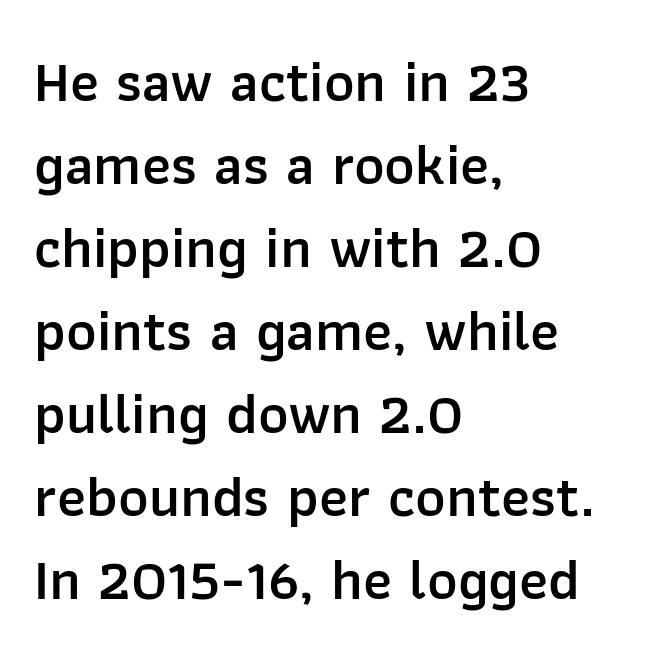
{"serif": "no", "italic": "no", "bold": "semi", "weight": "semibold", "width": "normal", "stroke_contrast": "low", "x_height": "medium", "monospaced": "no", "underline": "no", "align": "left", "line_spacing": "normal", "line_spacing_ratio": 1.43, "letter_spacing": "normal", "letter_spacing_em": 0.0, "glyph_px": 58}
